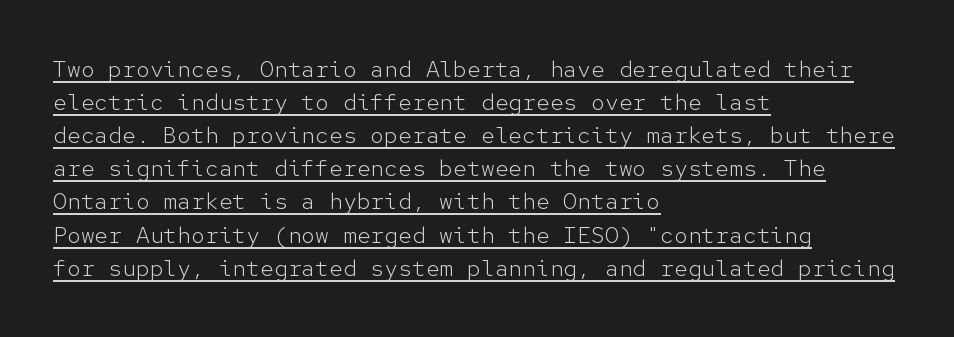
The image shows 23 px text type, upright; set left-aligned, normal line spacing (1.44x), normal letter spacing, underlined.
